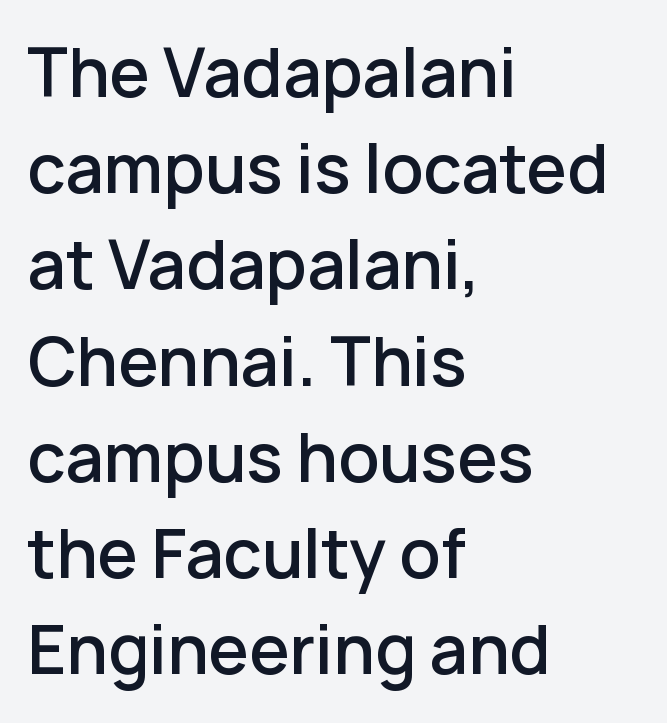
{"serif": "no", "italic": "no", "bold": "semi", "weight": "semibold", "width": "normal", "stroke_contrast": "low", "x_height": "medium", "monospaced": "no", "underline": "no", "align": "left", "line_spacing": "normal", "line_spacing_ratio": 1.48, "letter_spacing": "normal", "letter_spacing_em": 0.0, "glyph_px": 65}
